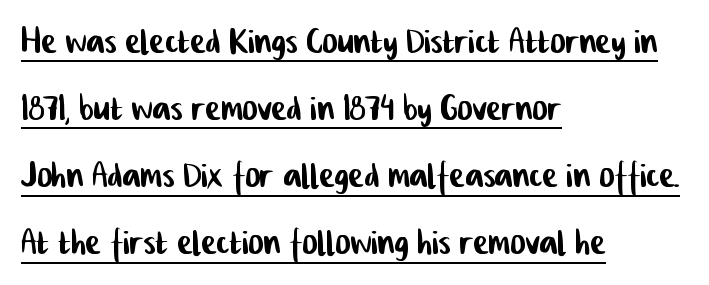
The image shows 46 px condensed sans-serif type; set left-aligned, normal line spacing (1.46x), normal letter spacing, underlined; low stroke contrast and a medium x-height.
